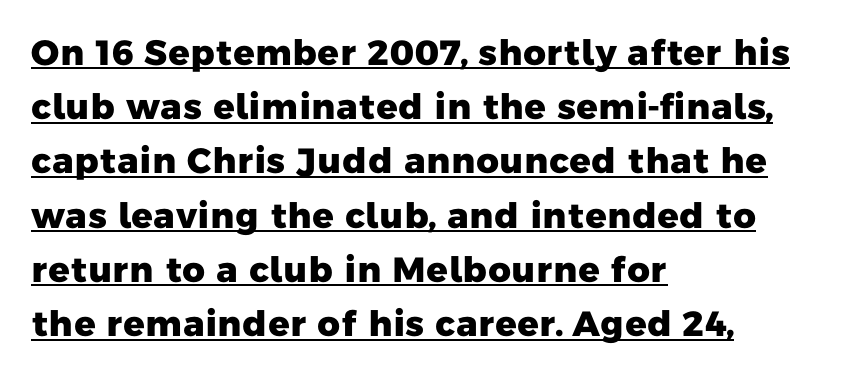
{"serif": "no", "bold": "yes", "weight": "heavy", "width": "normal", "stroke_contrast": "low", "x_height": "medium", "monospaced": "no", "underline": "yes", "align": "left", "line_spacing": "normal", "line_spacing_ratio": 1.55, "letter_spacing": "normal", "letter_spacing_em": 0.0, "glyph_px": 35}
